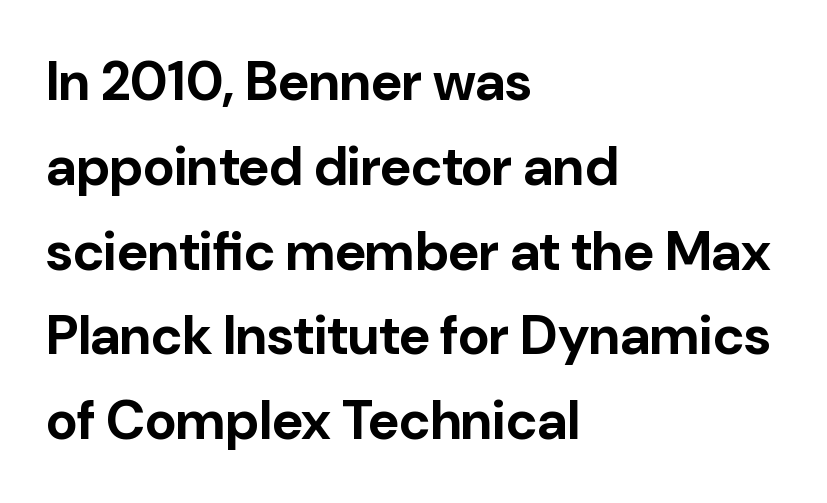
Q: Is the text bold? A: Yes.
Q: Is the text italic (slanted)? A: No, it is upright.
Q: Is the typeface a serif or a sans-serif typeface? A: Sans-serif.
Q: Is the text underlined? A: No.
Q: How is the paragraph aligned? A: Left-aligned.
Q: Is the spacing between letters normal or unusually wide? A: Normal.
Q: Is the spacing between lines tight, normal or loose? A: Normal.
Q: Width (condensed, normal, or wide)? A: Normal.
Q: Stroke contrast? A: Low.
Q: x-height? A: Medium.
Q: Monospaced? A: No.
